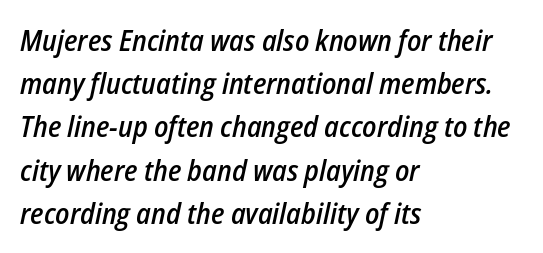
Q: Is the text bold? A: Semi-bold.
Q: Is the text italic (slanted)? A: Yes, it leans right by about 12 degrees.
Q: Is the text underlined? A: No.
Q: How is the paragraph aligned? A: Left-aligned.
Q: Is the spacing between letters normal or unusually wide? A: Normal.
Q: Is the spacing between lines tight, normal or loose? A: Normal.
Q: Width (condensed, normal, or wide)? A: Condensed.
Q: Stroke contrast? A: Low.
Q: x-height? A: Medium.
Q: Monospaced? A: No.
